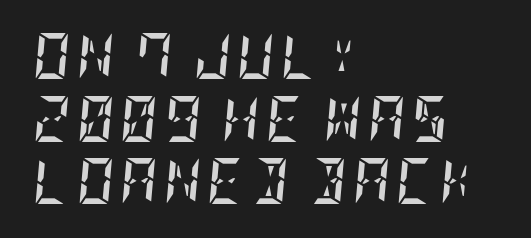
Q: Is the text bold? A: Yes.
Q: Is the text italic (slanted)? A: Yes, it leans right by about 5 degrees.
Q: Is the text underlined? A: No.
Q: How is the paragraph aligned? A: Left-aligned.
Q: Is the spacing between lines tight, normal or loose? A: Normal.
Q: Width (condensed, normal, or wide)? A: Condensed.
Q: Stroke contrast? A: Low.
Q: x-height? A: Large.
